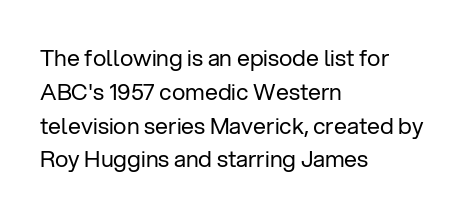
Just letters on the line, the space beneath them empty. Evenly set lines give the paragraph a standard silhouette. Heft: none added — not bold. Notice how the passage keeps a crisp vertical edge on the left only. No extra tracking has been applied to these lines. A roman cut, with each character standing at attention.
